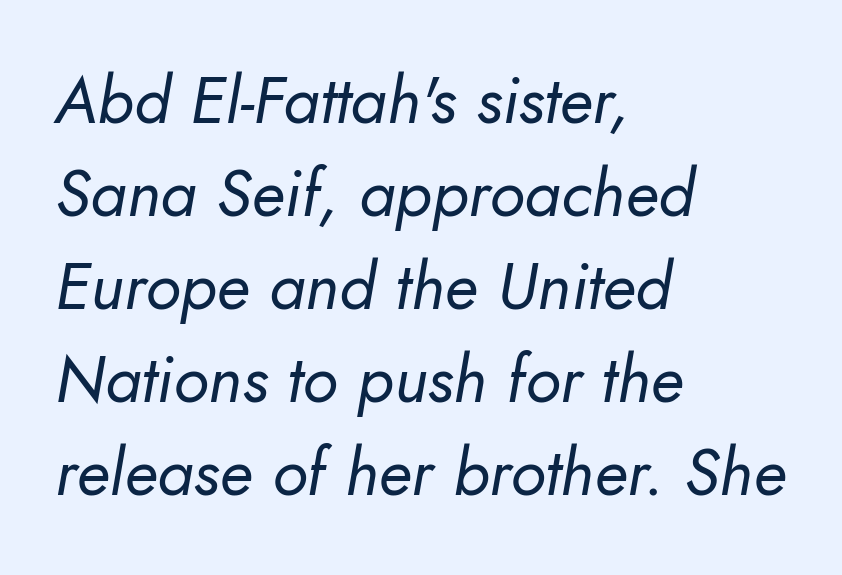
The image shows 66 px regular-weight type, italic (leaning right); set left-aligned, normal line spacing (1.41x), normal letter spacing, not underlined; low stroke contrast and a small x-height.
